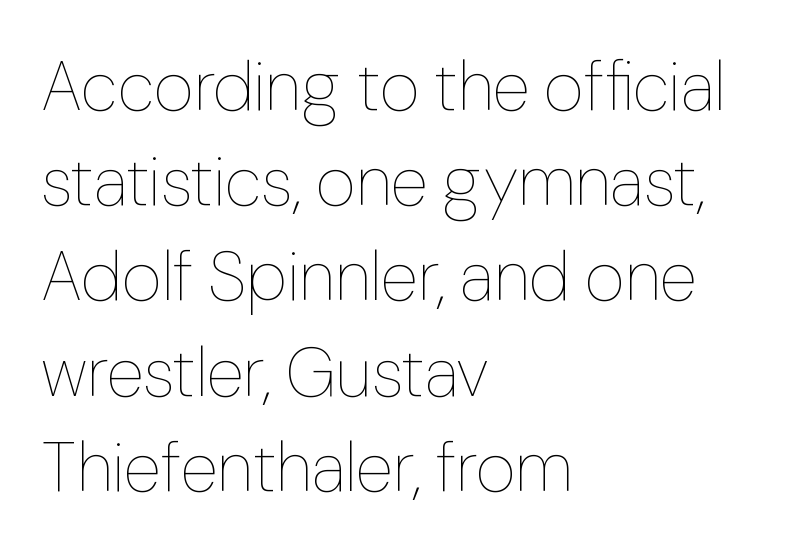
Q: Is the text bold? A: No.
Q: Is the text italic (slanted)? A: No, it is upright.
Q: Is the text underlined? A: No.
Q: How is the paragraph aligned? A: Left-aligned.
Q: Is the spacing between letters normal or unusually wide? A: Normal.
Q: Is the spacing between lines tight, normal or loose? A: Normal.
Q: Width (condensed, normal, or wide)? A: Normal.
Q: Stroke contrast? A: Low.
Q: x-height? A: Medium.
Q: Monospaced? A: No.
